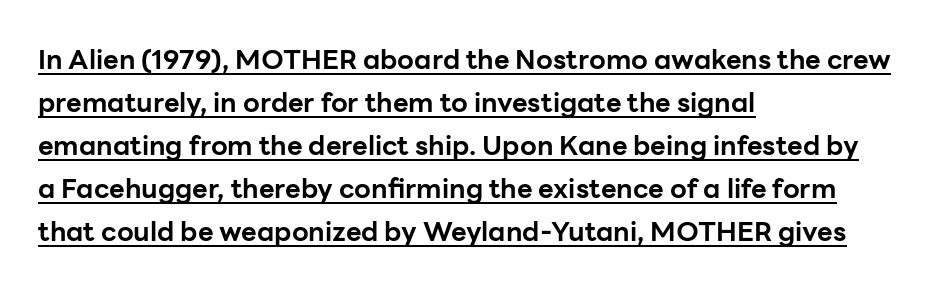
The image shows 27 px bold type, upright; set left-aligned, normal line spacing (1.59x), normal letter spacing, underlined.
